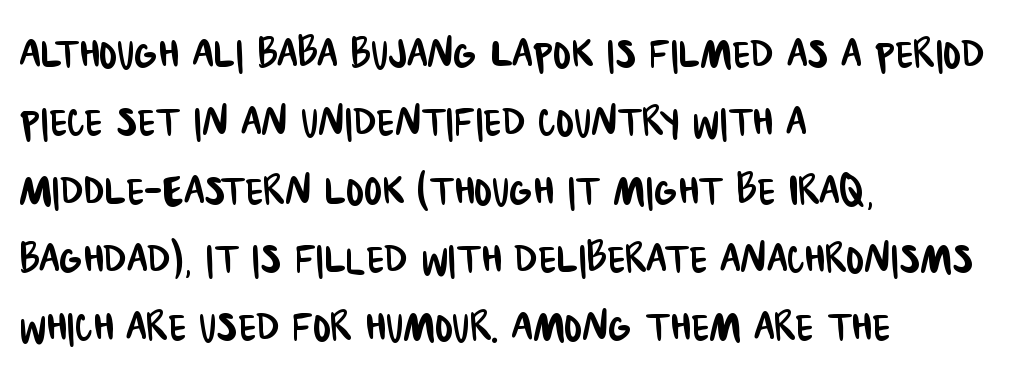
The image shows 53 px condensed sans-serif type; set left-aligned, normal line spacing (1.29x), normal letter spacing, not underlined; low stroke contrast and a large x-height.
